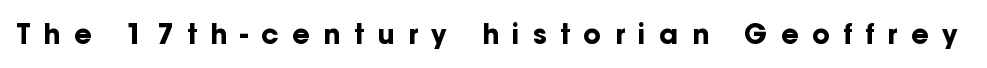
{"italic": "no", "bold": "yes", "underline": "no", "letter_spacing": "wide", "letter_spacing_em": 0.5, "glyph_px": 27}
